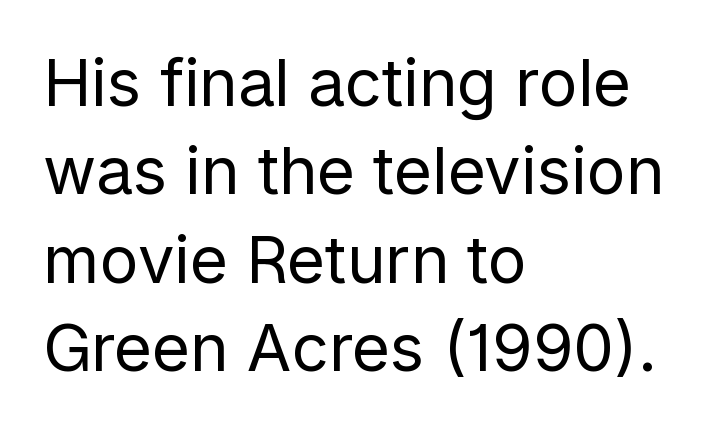
This sample uses an upright cut, with every glyph sitting square on the baseline. How are the letters spaced? Ordinarily, with no added tracking. The rows are spaced the way most documents space them. Layout note: lines flush left. The letters advance in unequal steps, a hallmark of proportional type. I'd call this a sans setting — the letters go barefoot.
